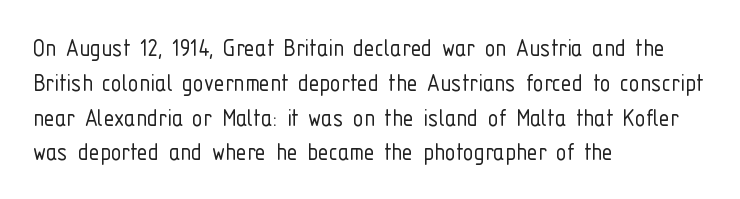
{"italic": "no", "bold": "no", "underline": "no", "align": "left", "line_spacing": "normal", "line_spacing_ratio": 1.29, "letter_spacing": "normal", "letter_spacing_em": 0.0, "glyph_px": 27}
